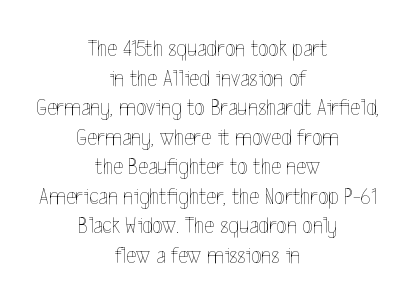
The image shows 24 px text type, upright; set centered, line spacing 1.23x, normal letter spacing, not underlined.
